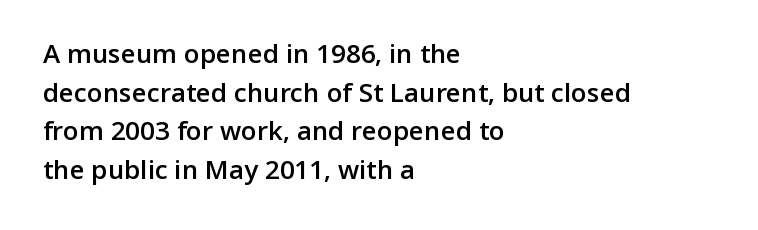
Q: Is the text bold? A: Semi-bold.
Q: Is the text italic (slanted)? A: No, it is upright.
Q: Is the text underlined? A: No.
Q: How is the paragraph aligned? A: Left-aligned.
Q: Is the spacing between letters normal or unusually wide? A: Normal.
Q: Is the spacing between lines tight, normal or loose? A: Normal.
